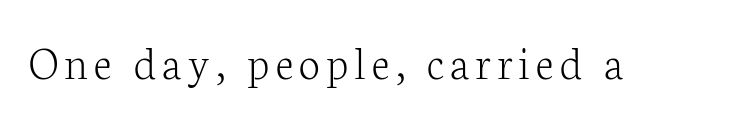
Font category for this specimen: serif. A quiet, ordinary-to-light weight characterises the typeface. Vertical strokes here are truly vertical. The area under the type is left untouched. You could not count columns in this text — the font is proportionally spaced.
